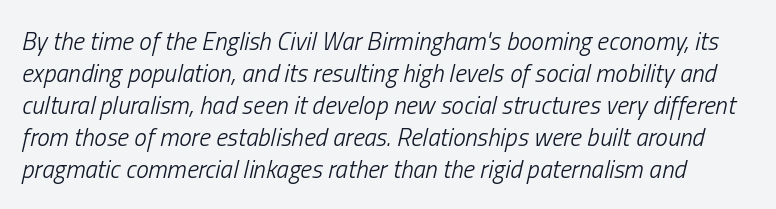
Q: Is the text bold? A: No.
Q: Is the text italic (slanted)? A: Yes, it leans right by about 13 degrees.
Q: Is the text underlined? A: No.
Q: Is the spacing between letters normal or unusually wide? A: Normal.
Q: Is the spacing between lines tight, normal or loose? A: Normal.
